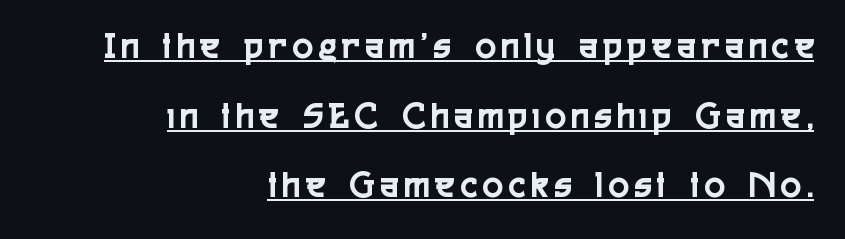
{"serif": "no", "italic": "no", "width": "condensed", "x_height": "medium", "monospaced": "no", "underline": "yes", "align": "right", "line_spacing_ratio": 1.83, "glyph_px": 38}
